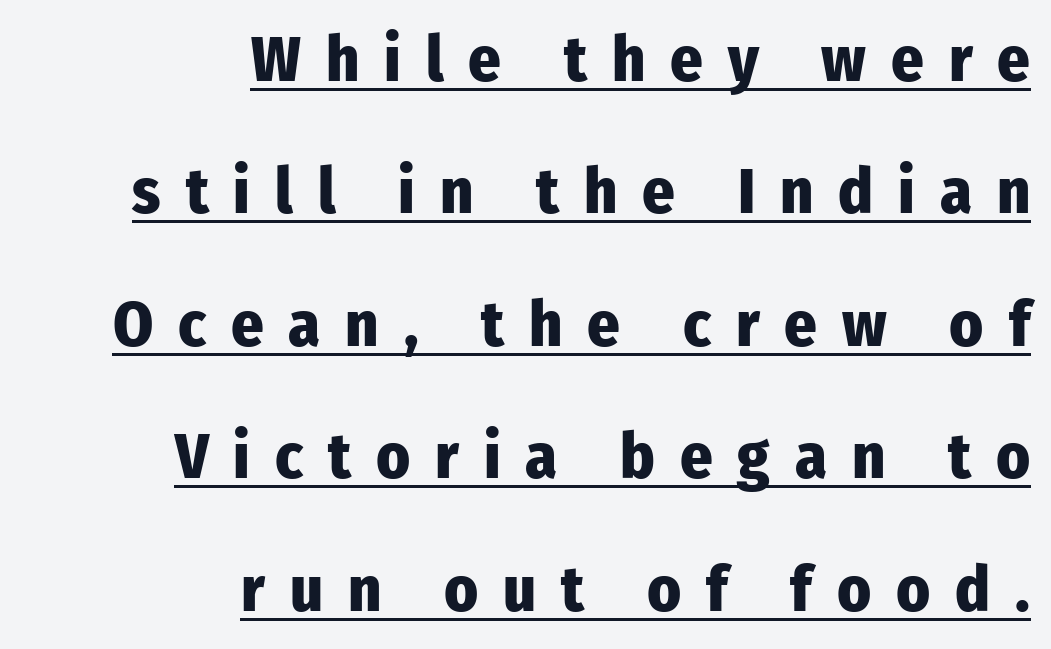
Q: Is the text bold? A: Yes.
Q: Is the text italic (slanted)? A: No, it is upright.
Q: Is the typeface a serif or a sans-serif typeface? A: Sans-serif.
Q: Is the text underlined? A: Yes.
Q: How is the paragraph aligned? A: Right-aligned.
Q: Is the spacing between letters normal or unusually wide? A: Unusually wide.
Q: Is the spacing between lines tight, normal or loose? A: Loose.
Q: Width (condensed, normal, or wide)? A: Condensed.
Q: Stroke contrast? A: Low.
Q: x-height? A: Medium.
Q: Monospaced? A: No.
